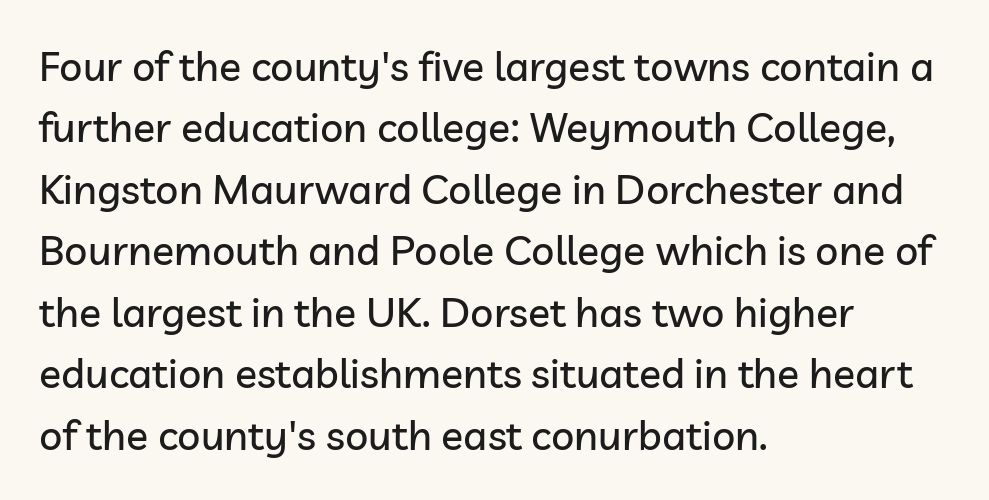
{"serif": "no", "italic": "no", "width": "normal", "stroke_contrast": "low", "x_height": "medium", "monospaced": "no", "underline": "no", "align": "left", "line_spacing": "normal", "line_spacing_ratio": 1.5, "letter_spacing": "normal", "letter_spacing_em": 0.0, "glyph_px": 41}
